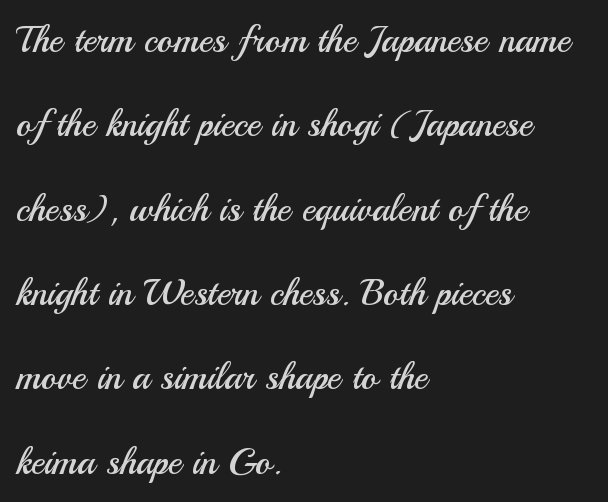
The image shows 37 px regular-weight sans-serif type; set left-aligned, loose line spacing (2.28x), normal letter spacing, not underlined; medium stroke contrast and a small x-height.
